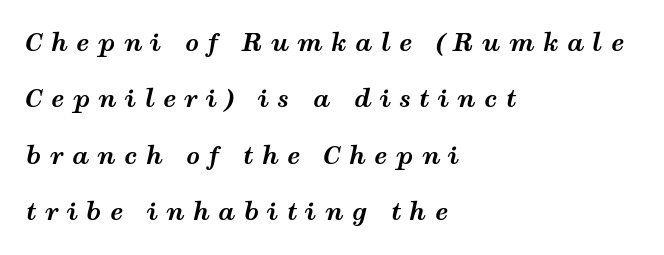
Q: Is the text bold? A: Yes.
Q: Is the text italic (slanted)? A: Yes, it leans right by about 12 degrees.
Q: Is the text underlined? A: No.
Q: How is the paragraph aligned? A: Left-aligned.
Q: Is the spacing between letters normal or unusually wide? A: Unusually wide.
Q: Is the spacing between lines tight, normal or loose? A: Loose.
